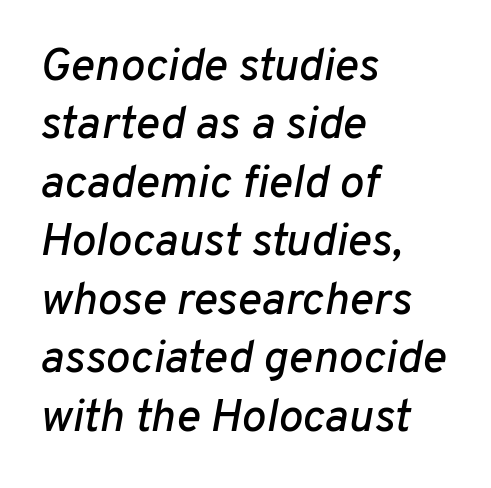
Q: Is the text italic (slanted)? A: Yes, it leans right by about 10 degrees.
Q: Is the text underlined? A: No.
Q: How is the paragraph aligned? A: Left-aligned.
Q: Is the spacing between letters normal or unusually wide? A: Normal.
Q: Is the spacing between lines tight, normal or loose? A: Normal.
Q: Width (condensed, normal, or wide)? A: Normal.
Q: Stroke contrast? A: Low.
Q: x-height? A: Medium.
Q: Monospaced? A: No.
